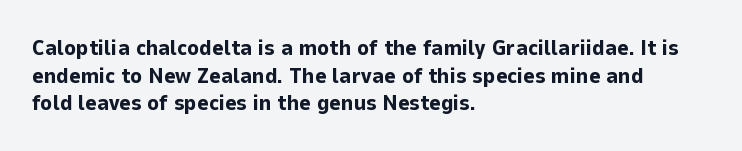
{"italic": "no", "bold": "yes", "underline": "no", "align": "left", "line_spacing": "normal", "line_spacing_ratio": 1.26, "letter_spacing": "normal", "letter_spacing_em": 0.0, "glyph_px": 22}
